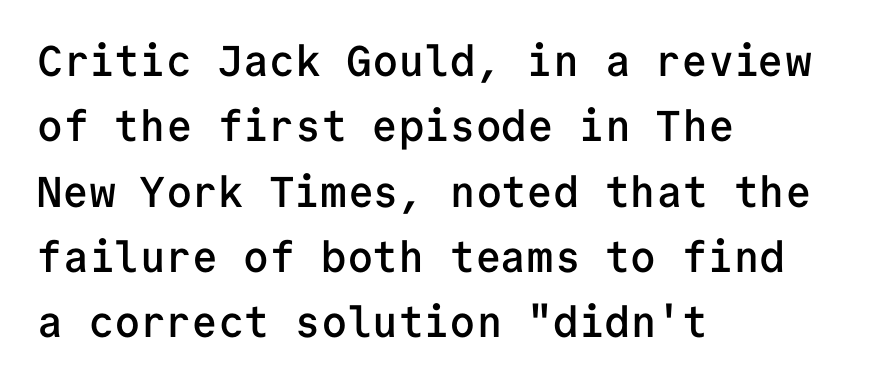
Q: Is the text bold? A: Semi-bold.
Q: Is the text italic (slanted)? A: No, it is upright.
Q: Is the typeface a serif or a sans-serif typeface? A: Sans-serif.
Q: Is the text underlined? A: No.
Q: How is the paragraph aligned? A: Left-aligned.
Q: Is the spacing between letters normal or unusually wide? A: Normal.
Q: Is the spacing between lines tight, normal or loose? A: Normal.
Q: Width (condensed, normal, or wide)? A: Normal.
Q: Stroke contrast? A: Low.
Q: x-height? A: Medium.
Q: Monospaced? A: Yes.
